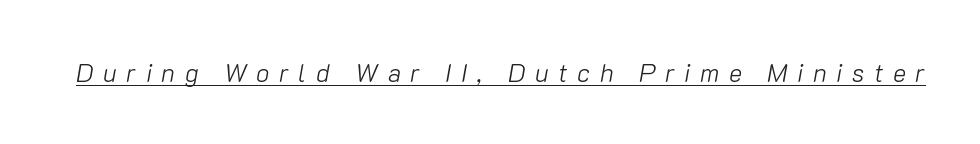
The image shows 25 px text type, italic (leaning right); set unusually wide letter spacing (+0.38 em), underlined.
